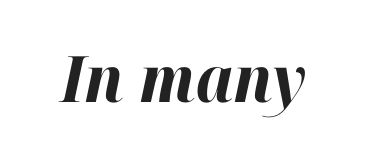
{"italic": "yes", "lean": "right", "slant_degrees": 12, "bold": "yes", "weight": "bold", "width": "normal", "stroke_contrast": "high", "x_height": "medium", "monospaced": "no", "underline": "no", "letter_spacing": "normal", "letter_spacing_em": 0.0, "glyph_px": 64}
